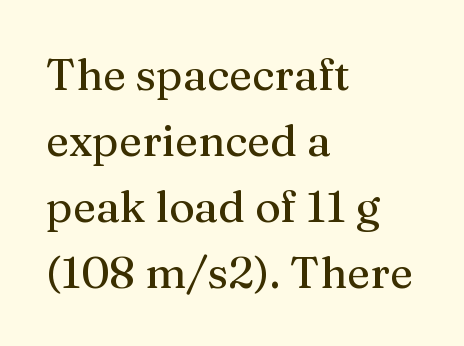
The image shows 44 px serif type, upright; set left-aligned, normal line spacing (1.5x), normal letter spacing, not underlined; medium stroke contrast and a medium x-height.
